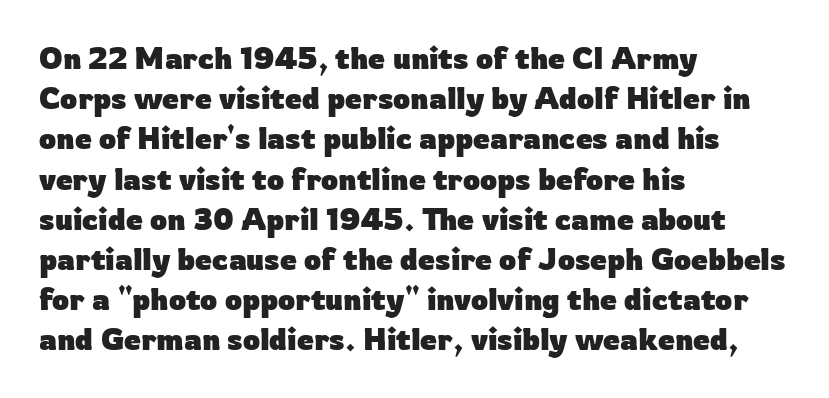
{"serif": "no", "italic": "no", "bold": "yes", "weight": "heavy", "width": "normal", "stroke_contrast": "low", "x_height": "medium", "monospaced": "no", "underline": "no", "align": "left", "line_spacing": "normal", "line_spacing_ratio": 1.34, "letter_spacing": "normal", "letter_spacing_em": 0.0, "glyph_px": 30}
